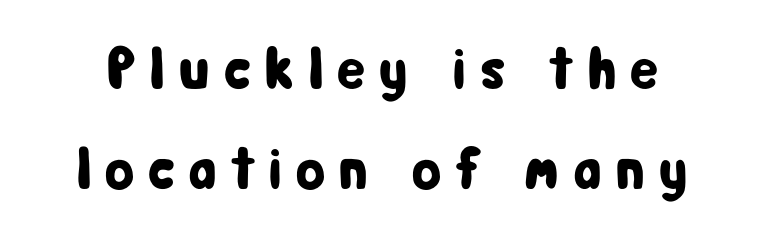
The image shows 60 px condensed sans-serif type, upright; set normal line spacing (1.66x), unusually wide letter spacing (+0.22 em), not underlined; low stroke contrast and a medium x-height.
